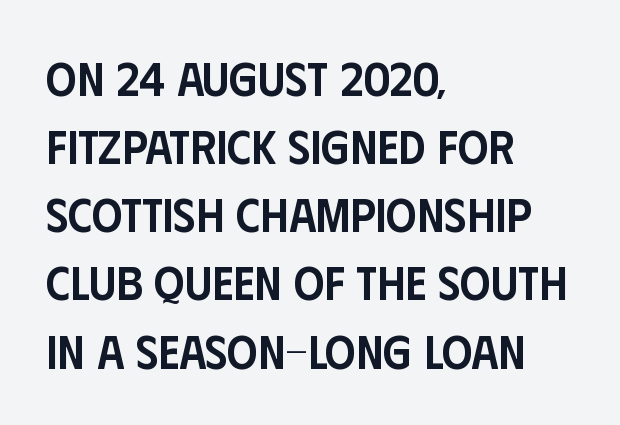
The image shows 48 px semibold, condensed sans-serif type, upright; set left-aligned, normal line spacing (1.42x), normal letter spacing, not underlined; low stroke contrast and a large x-height.
